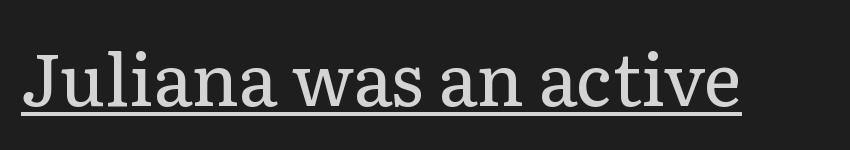
Q: Is the text bold? A: No.
Q: Is the text italic (slanted)? A: No, it is upright.
Q: Is the typeface a serif or a sans-serif typeface? A: Serif.
Q: Is the text underlined? A: Yes.
Q: Is the spacing between letters normal or unusually wide? A: Normal.
Q: Width (condensed, normal, or wide)? A: Normal.
Q: Stroke contrast? A: Low.
Q: x-height? A: Medium.
Q: Monospaced? A: No.
